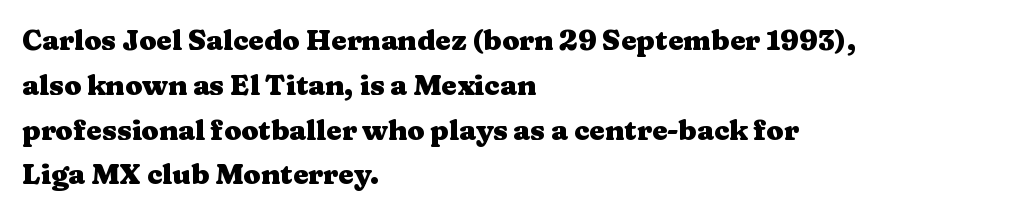
Is there any slant? The stems are plumb. Rule under the text: the space is simply empty. How are the letters spaced? Ordinarily, with no added tracking. Varying glyph widths throughout — classic text-font behaviour.
